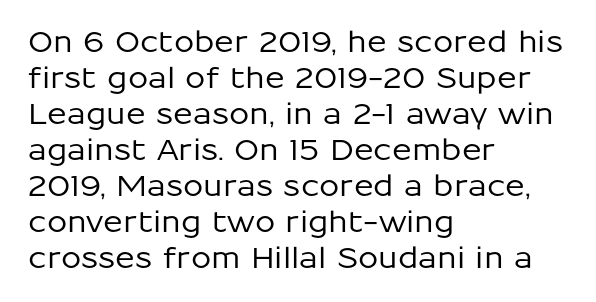
{"serif": "no", "italic": "no", "width": "normal", "stroke_contrast": "low", "x_height": "medium", "monospaced": "no", "underline": "no", "align": "left", "line_spacing_ratio": 1.24, "letter_spacing": "normal", "letter_spacing_em": 0.0, "glyph_px": 29}
